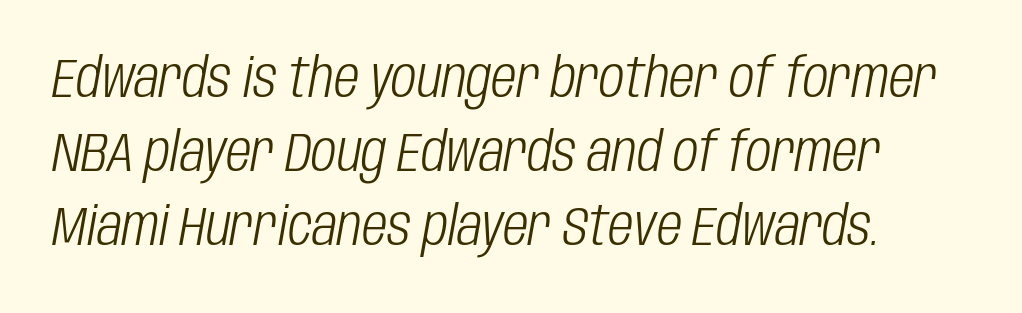
{"italic": "yes", "lean": "right", "slant_degrees": 10, "bold": "no", "weight": "light", "width": "condensed", "stroke_contrast": "low", "x_height": "large", "monospaced": "no", "underline": "no", "line_spacing": "normal", "line_spacing_ratio": 1.35, "letter_spacing": "normal", "letter_spacing_em": 0.0, "glyph_px": 55}
